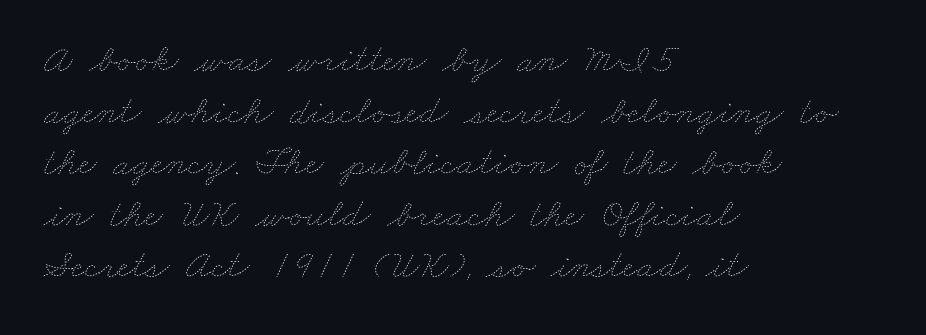
Any mark beneath the type? The region is blank. Character widths vary here, with narrow letters taking less room than wide ones. The face looks like a standard text weight, possibly lighter. The designer left line spacing at the default.
